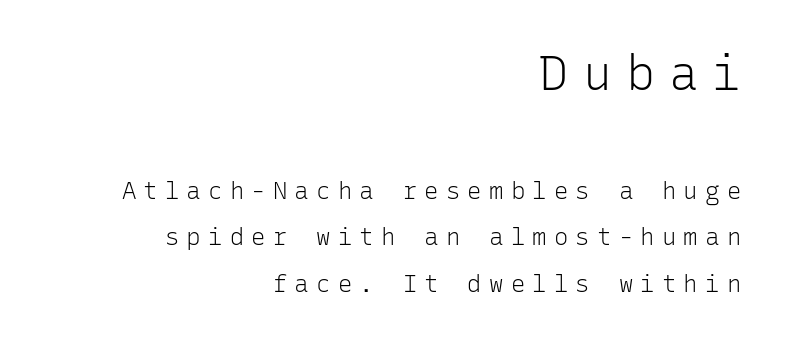
The image shows 48 px light sans-serif type, upright, monospaced; set right-aligned, loose line spacing (1.94x), unusually wide letter spacing (+0.3 em), not underlined; the first (top) block is 2.0x larger; low stroke contrast and a medium x-height.
